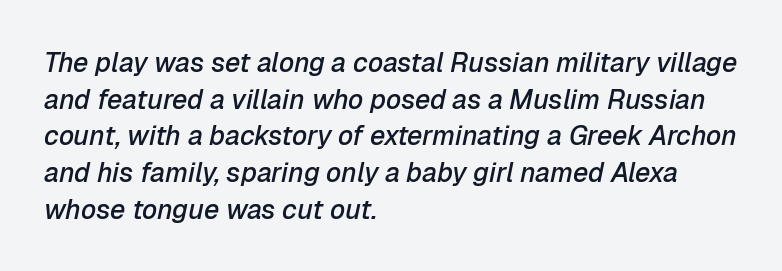
The image shows 27 px text type, italic (leaning right); set left-aligned, normal line spacing (1.36x), normal letter spacing, not underlined.
